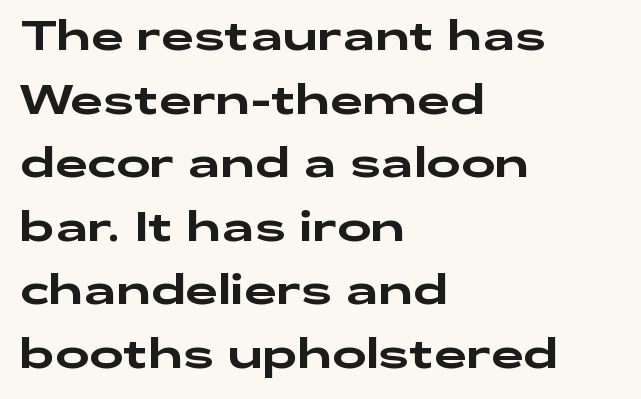
The image shows 41 px wide sans-serif type, upright; set left-aligned, normal line spacing (1.55x), normal letter spacing, not underlined; low stroke contrast and a medium x-height.
